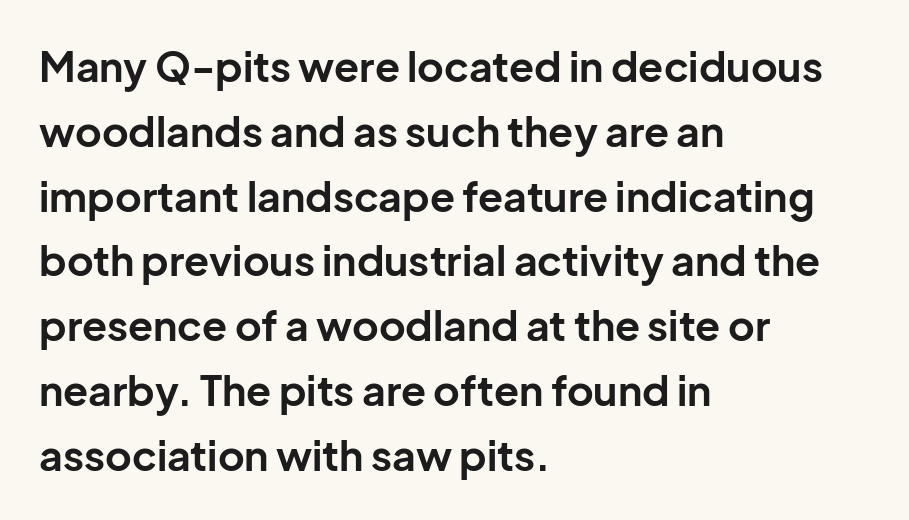
Q: Is the text bold? A: Yes.
Q: Is the text italic (slanted)? A: No, it is upright.
Q: Is the typeface a serif or a sans-serif typeface? A: Sans-serif.
Q: Is the text underlined? A: No.
Q: How is the paragraph aligned? A: Left-aligned.
Q: Is the spacing between letters normal or unusually wide? A: Normal.
Q: Is the spacing between lines tight, normal or loose? A: Normal.
Q: Width (condensed, normal, or wide)? A: Normal.
Q: Stroke contrast? A: Low.
Q: x-height? A: Medium.
Q: Monospaced? A: No.
